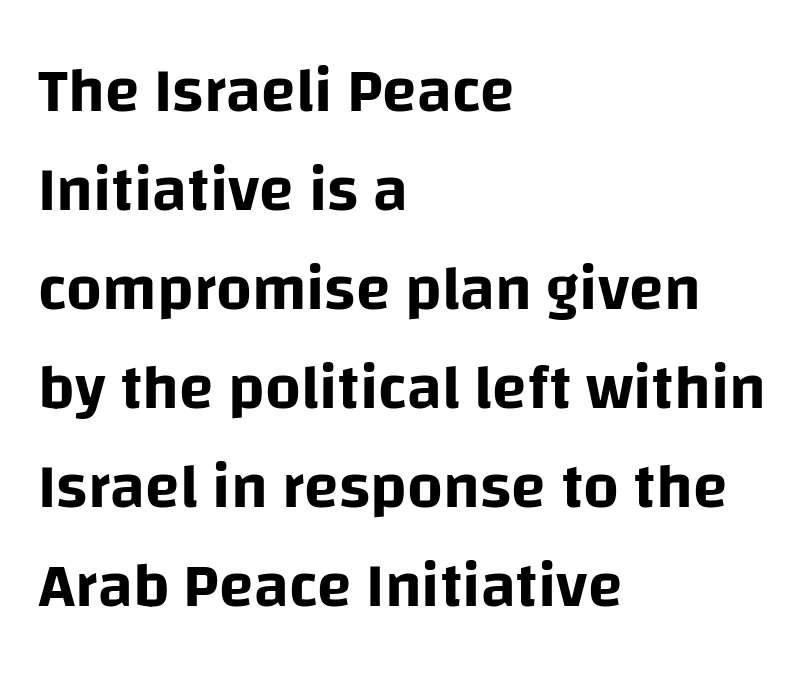
Plain, unruled lines of type. Character widths vary here, with narrow letters taking less room than wide ones. This is roman type, the default non-slanted kind. No feet cap the strokes, marking this as sans-serif type.
